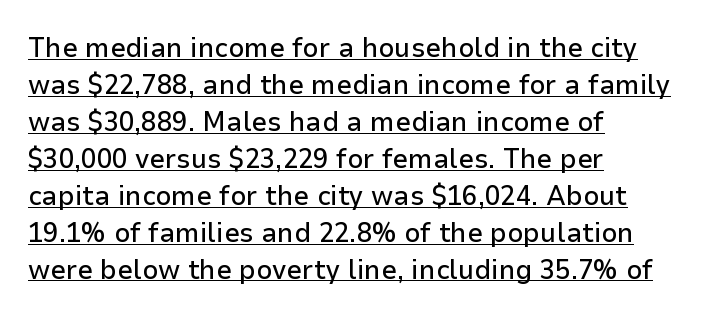
Q: Is the text italic (slanted)? A: No, it is upright.
Q: Is the typeface a serif or a sans-serif typeface? A: Sans-serif.
Q: Is the text underlined? A: Yes.
Q: How is the paragraph aligned? A: Left-aligned.
Q: Is the spacing between letters normal or unusually wide? A: Normal.
Q: Is the spacing between lines tight, normal or loose? A: Normal.
Q: Width (condensed, normal, or wide)? A: Normal.
Q: Stroke contrast? A: Low.
Q: x-height? A: Medium.
Q: Monospaced? A: No.
